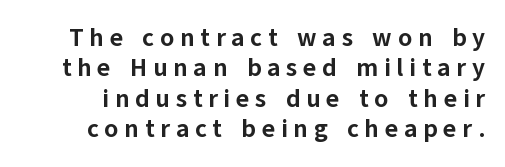
The specimen omits any rule beneath the text block's lines. Typographic density is high because the face is bold. Look at the tracking — it's clearly loosened, letters drifting apart. Ordinary non-slanted type is in use.
